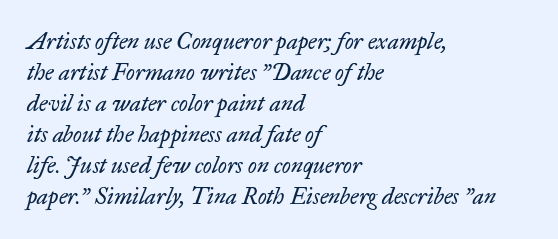
The line texture is even and compact thanks to regular tracking. Rows of type keep a routine distance in the vertical direction. This sample uses an oblique cut, with every glyph tilted off the vertical. The letters look calm and open, with moderate or lighter stems.
